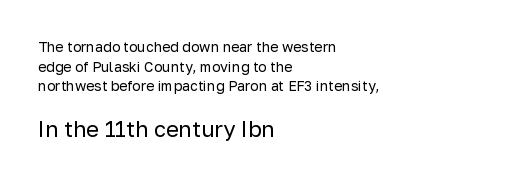
Q: Is the text bold? A: No.
Q: Is the text italic (slanted)? A: No, it is upright.
Q: Is the text underlined? A: No.
Q: How is the paragraph aligned? A: Left-aligned.
Q: Is the spacing between letters normal or unusually wide? A: Normal.
Q: Is the spacing between lines tight, normal or loose? A: Normal.
Q: Which block of text is set in a larger size, the first (top) or the second (bottom)? A: The second (bottom) one.
